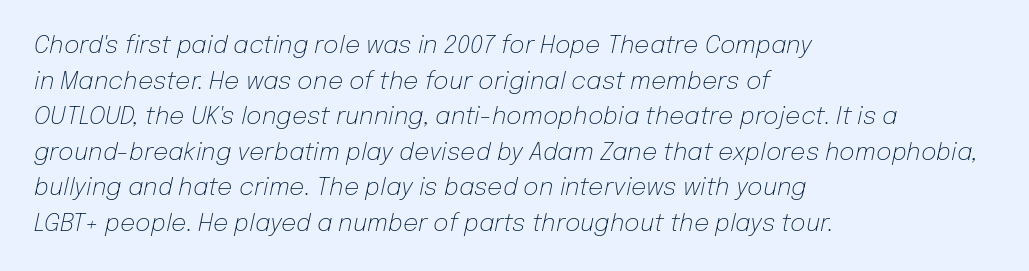
{"italic": "yes", "lean": "right", "slant_degrees": 12, "bold": "no", "underline": "no", "align": "left", "line_spacing": "normal", "line_spacing_ratio": 1.48, "letter_spacing": "normal", "letter_spacing_em": 0.0, "glyph_px": 24}
